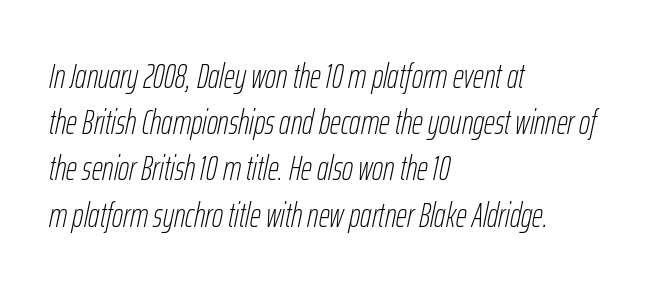
Q: Is the text bold? A: No.
Q: Is the text italic (slanted)? A: Yes, it leans right by about 12 degrees.
Q: Is the text underlined? A: No.
Q: How is the paragraph aligned? A: Left-aligned.
Q: Is the spacing between letters normal or unusually wide? A: Normal.
Q: Is the spacing between lines tight, normal or loose? A: Normal.
Q: Width (condensed, normal, or wide)? A: Condensed.
Q: Stroke contrast? A: Low.
Q: x-height? A: Medium.
Q: Monospaced? A: No.
